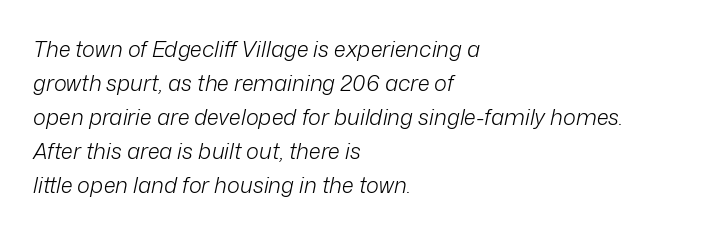
{"italic": "yes", "lean": "right", "slant_degrees": 12, "bold": "no", "underline": "no", "align": "left", "line_spacing": "normal", "line_spacing_ratio": 1.55, "letter_spacing": "normal", "letter_spacing_em": 0.0, "glyph_px": 22}
